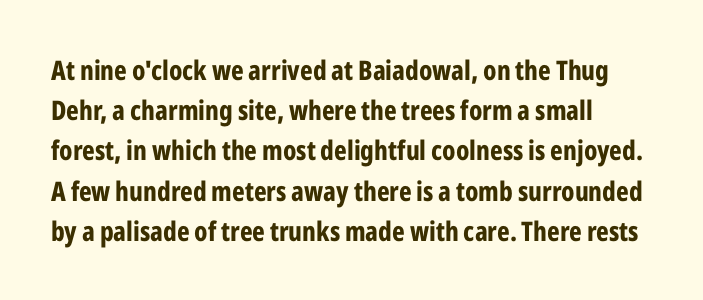
{"italic": "no", "bold": "yes", "underline": "no", "line_spacing": "normal", "line_spacing_ratio": 1.49, "letter_spacing": "normal", "letter_spacing_em": 0.0, "glyph_px": 27}
